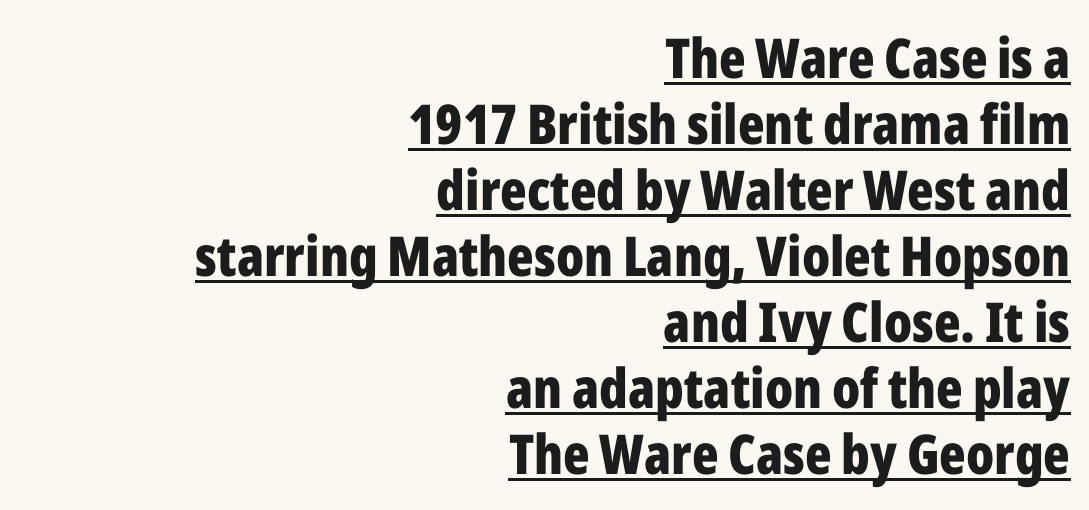
Q: Is the text bold? A: Yes.
Q: Is the text italic (slanted)? A: No, it is upright.
Q: Is the typeface a serif or a sans-serif typeface? A: Sans-serif.
Q: Is the text underlined? A: Yes.
Q: How is the paragraph aligned? A: Right-aligned.
Q: Is the spacing between letters normal or unusually wide? A: Normal.
Q: Width (condensed, normal, or wide)? A: Condensed.
Q: Stroke contrast? A: Low.
Q: x-height? A: Medium.
Q: Monospaced? A: No.
